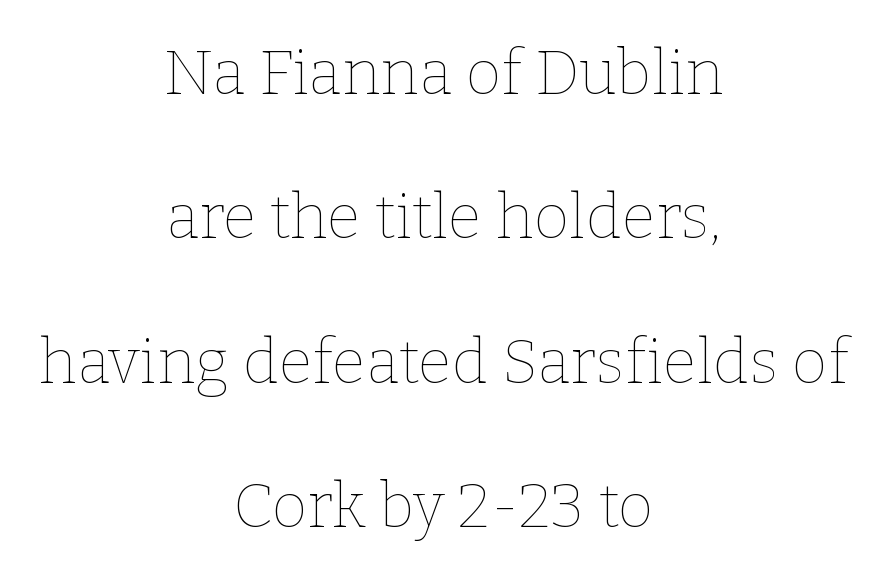
{"italic": "no", "bold": "no", "weight": "thin", "width": "normal", "stroke_contrast": "low", "x_height": "medium", "monospaced": "no", "underline": "no", "align": "center", "line_spacing": "loose", "line_spacing_ratio": 2.33, "letter_spacing": "normal", "letter_spacing_em": 0.0, "glyph_px": 62}
